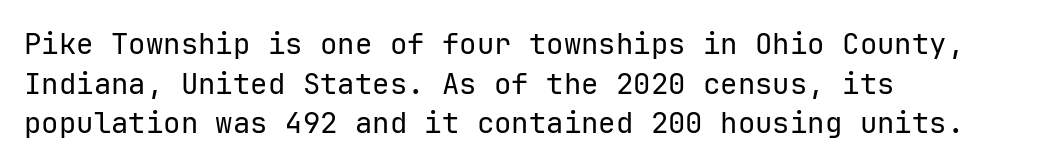
{"serif": "no", "italic": "no", "bold": "no", "weight": "regular", "width": "normal", "stroke_contrast": "low", "x_height": "medium", "underline": "no", "align": "left", "line_spacing": "normal", "line_spacing_ratio": 1.37, "letter_spacing": "normal", "letter_spacing_em": 0.0, "glyph_px": 29}
